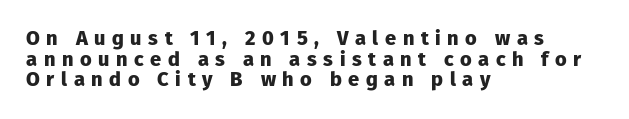
{"italic": "no", "bold": "yes", "underline": "no", "align": "left", "line_spacing": "tight", "line_spacing_ratio": 1.03, "letter_spacing": "wide", "letter_spacing_em": 0.33, "glyph_px": 20}
